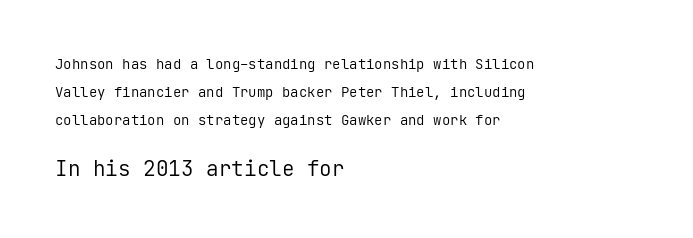
Q: Is the text bold? A: No.
Q: Is the text italic (slanted)? A: No, it is upright.
Q: Is the text underlined? A: No.
Q: How is the paragraph aligned? A: Left-aligned.
Q: Is the spacing between letters normal or unusually wide? A: Normal.
Q: Is the spacing between lines tight, normal or loose? A: Loose.
Q: Which block of text is set in a larger size, the first (top) or the second (bottom)? A: The second (bottom) one.
